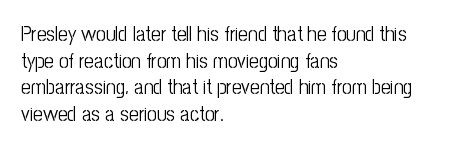
Q: Is the text bold? A: No.
Q: Is the text italic (slanted)? A: No, it is upright.
Q: Is the text underlined? A: No.
Q: How is the paragraph aligned? A: Left-aligned.
Q: Is the spacing between letters normal or unusually wide? A: Normal.
Q: Is the spacing between lines tight, normal or loose? A: Normal.
